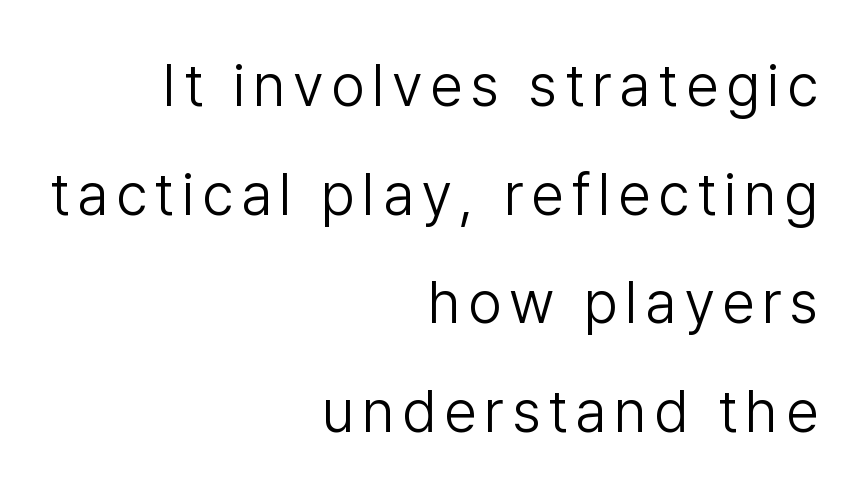
No heavy texture on the line: the type isn't bold. Caption: multi-line text, flush right, ragged left. Character widths vary here, with narrow letters taking less room than wide ones. Bare-footed words on every line.
